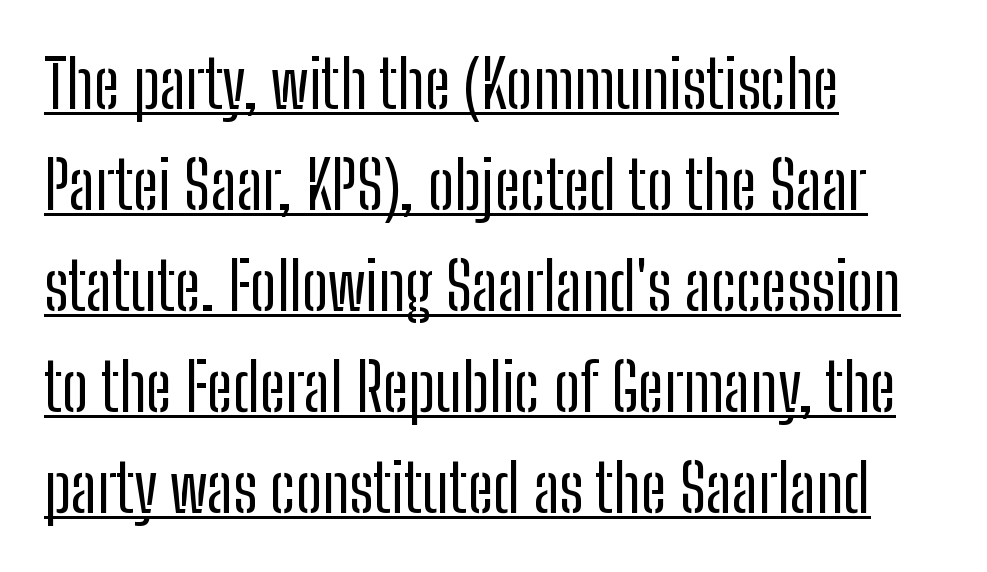
{"serif": "no", "italic": "no", "bold": "no", "weight": "regular", "width": "condensed", "stroke_contrast": "low", "x_height": "medium", "monospaced": "no", "underline": "yes", "align": "left", "line_spacing": "normal", "line_spacing_ratio": 1.53, "letter_spacing": "normal", "letter_spacing_em": 0.0, "glyph_px": 66}
